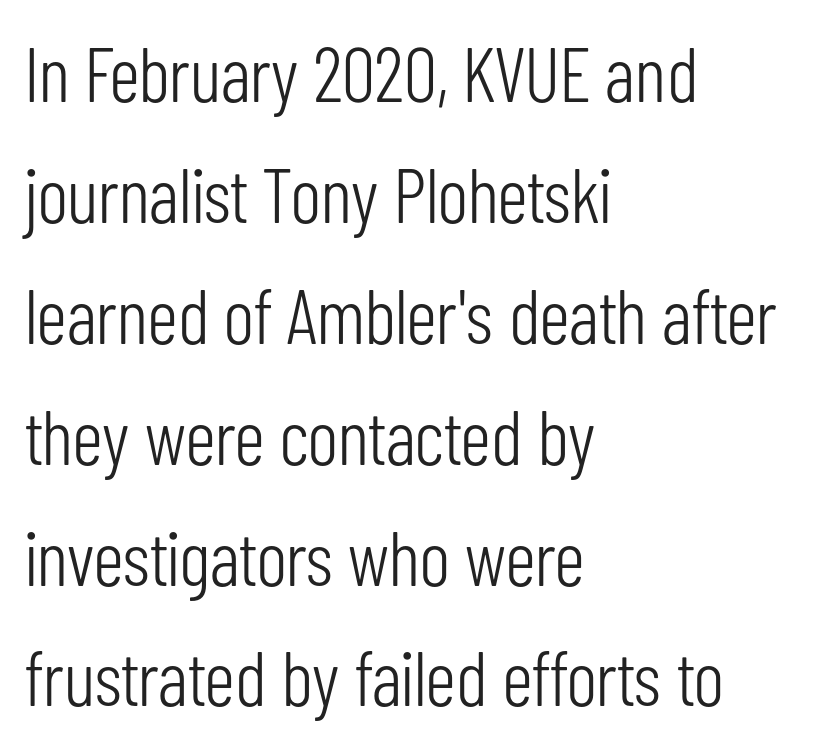
Q: Is the text bold? A: No.
Q: Is the text italic (slanted)? A: No, it is upright.
Q: Is the typeface a serif or a sans-serif typeface? A: Sans-serif.
Q: Is the text underlined? A: No.
Q: How is the paragraph aligned? A: Left-aligned.
Q: Is the spacing between letters normal or unusually wide? A: Normal.
Q: Is the spacing between lines tight, normal or loose? A: Normal.
Q: Width (condensed, normal, or wide)? A: Condensed.
Q: Stroke contrast? A: Low.
Q: x-height? A: Medium.
Q: Monospaced? A: No.
